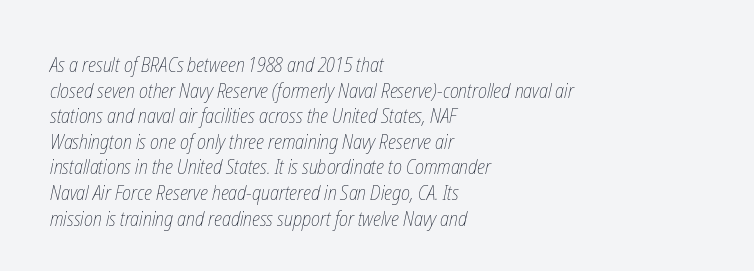
Heaviness? Minimal to ordinary, like unemphasized prose. Each line starts at the same left margin while the right side varies. Plain, unruled lines of type. This sample keeps an unexceptional amount of space between lines. Nobody touched the tracking dial on this one.
